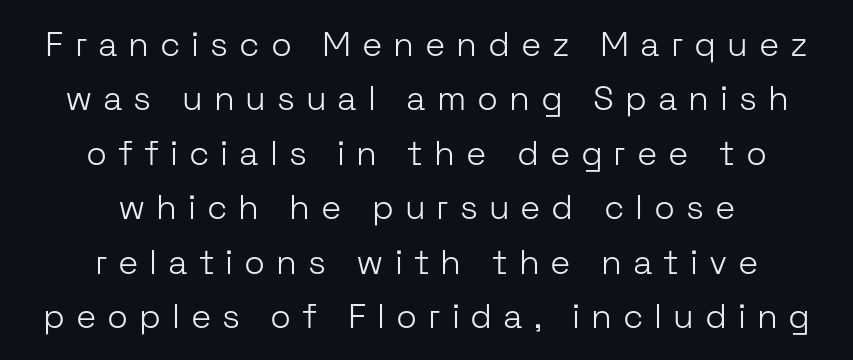
Only glyphs here, with clear space below each row. Is this a sans? Yes — the strokes have no serifs. Whoever set this chose a conventional vertical rhythm. This is the regular roman posture of the typeface. Horizontal alignment here is central, giving a formal, balanced look. These lines have a slow, spaced-out rhythm from letter to letter.
